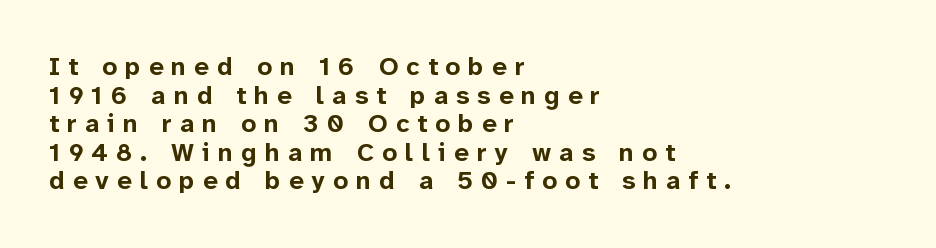
Q: Is the text bold? A: Yes.
Q: Is the text italic (slanted)? A: No, it is upright.
Q: Is the text underlined? A: No.
Q: How is the paragraph aligned? A: Left-aligned.
Q: Is the spacing between letters normal or unusually wide? A: Unusually wide.
Q: Is the spacing between lines tight, normal or loose? A: Tight.
